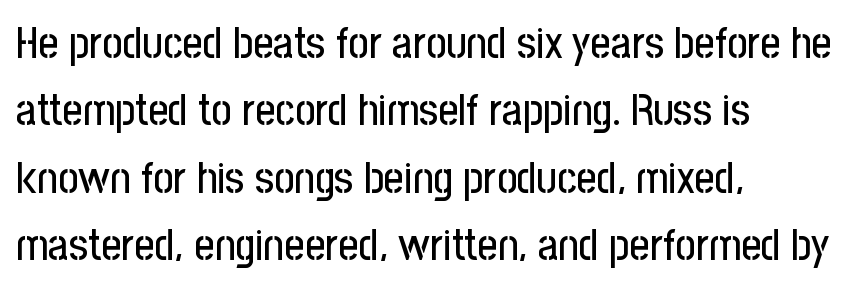
Q: Is the text italic (slanted)? A: No, it is upright.
Q: Is the typeface a serif or a sans-serif typeface? A: Sans-serif.
Q: Is the text underlined? A: No.
Q: How is the paragraph aligned? A: Left-aligned.
Q: Is the spacing between letters normal or unusually wide? A: Normal.
Q: Is the spacing between lines tight, normal or loose? A: Normal.
Q: Width (condensed, normal, or wide)? A: Condensed.
Q: Stroke contrast? A: Low.
Q: x-height? A: Medium.
Q: Monospaced? A: No.
